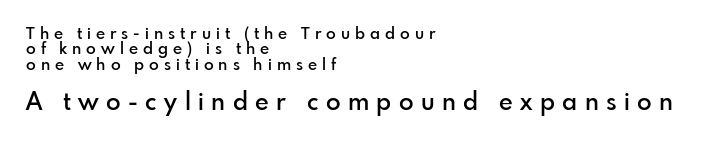
The image shows 24 px text type, upright; set left-aligned, tight line spacing (0.96x), unusually wide letter spacing (+0.31 em), not underlined; the second (bottom) block is 1.5x larger.
